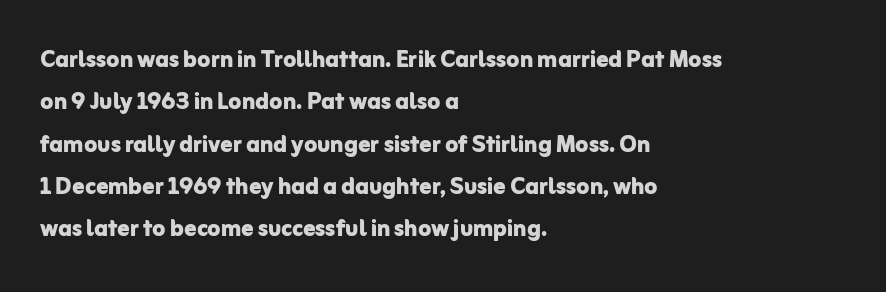
Q: Is the text bold? A: Yes.
Q: Is the text italic (slanted)? A: No, it is upright.
Q: Is the typeface a serif or a sans-serif typeface? A: Sans-serif.
Q: Is the text underlined? A: No.
Q: How is the paragraph aligned? A: Left-aligned.
Q: Is the spacing between letters normal or unusually wide? A: Normal.
Q: Is the spacing between lines tight, normal or loose? A: Normal.
Q: Width (condensed, normal, or wide)? A: Normal.
Q: Stroke contrast? A: Low.
Q: x-height? A: Medium.
Q: Monospaced? A: No.
